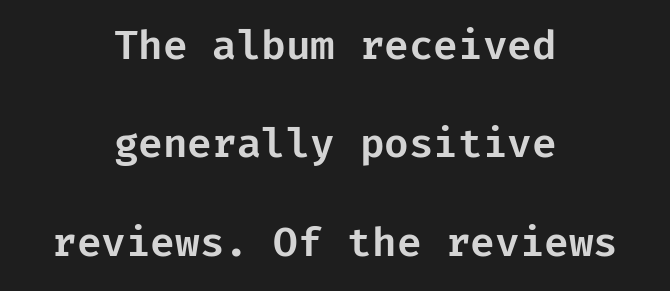
The image shows 40 px sans-serif type, upright; set centered, loose line spacing (2.46x), normal letter spacing, not underlined; low stroke contrast and a medium x-height.
